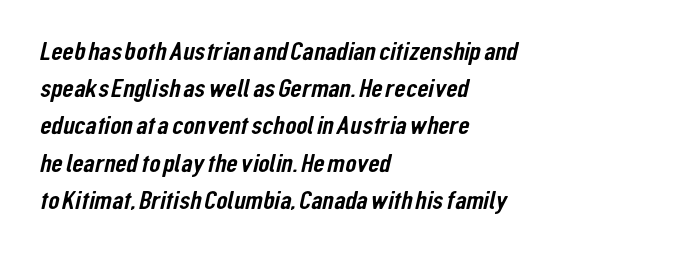
The image shows 26 px text type; set left-aligned, normal line spacing (1.43x), normal letter spacing, not underlined.
